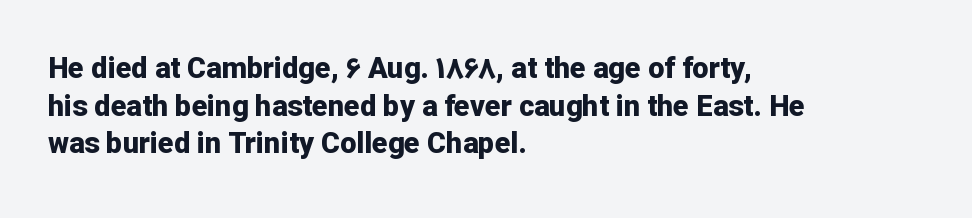
A typesetter would call this proportional, since set widths differ per character. Here the glyphs are tracked normally, forming tight word shapes. Pretty heavy lettering here — definitely bold. Each row of text sits above clean, open space. Nope, no serifs anywhere on these letters.
